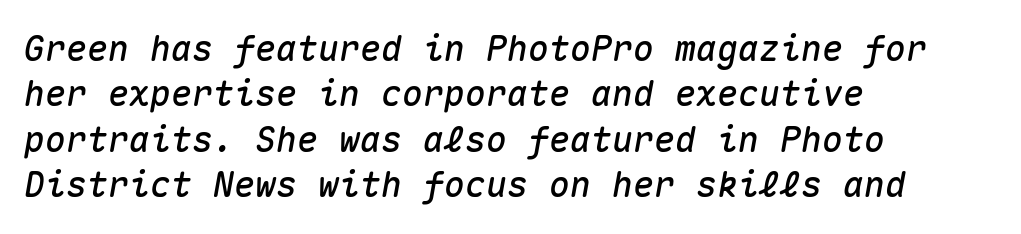
{"italic": "yes", "lean": "right", "slant_degrees": 10, "width": "normal", "stroke_contrast": "medium", "x_height": "medium", "monospaced": "yes", "underline": "no", "align": "left", "line_spacing": "normal", "line_spacing_ratio": 1.3, "letter_spacing": "normal", "letter_spacing_em": 0.0, "glyph_px": 35}
